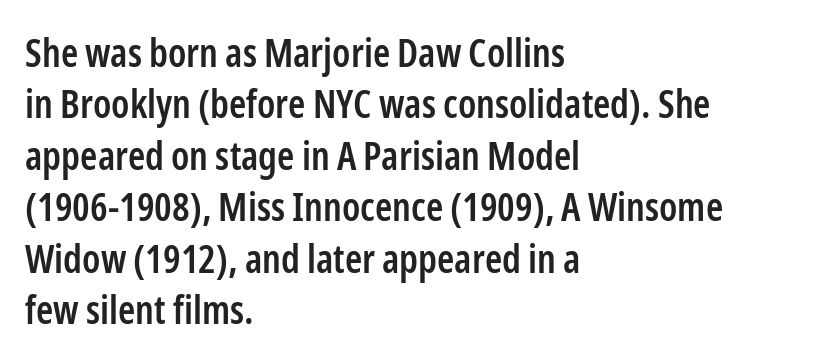
One glance says typical: line gaps are just what's usual. The passage shown is not underscored anywhere. The rendering anchors every line to the left-hand side. I'd describe the lettering as semibold — firm but not a full bold. The passage shown is typed in a proportional face where columns would drift.
